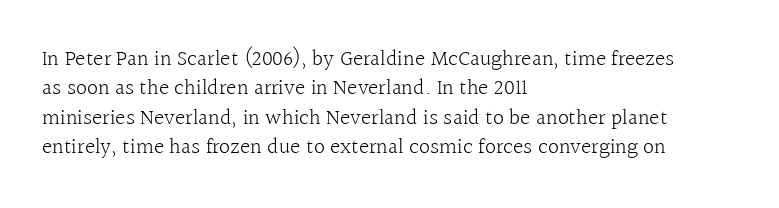
Q: Is the text bold? A: No.
Q: Is the text italic (slanted)? A: No, it is upright.
Q: Is the text underlined? A: No.
Q: How is the paragraph aligned? A: Left-aligned.
Q: Is the spacing between letters normal or unusually wide? A: Normal.
Q: Is the spacing between lines tight, normal or loose? A: Normal.
